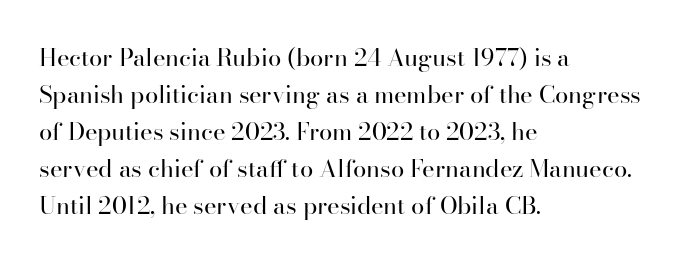
Q: Is the text bold? A: No.
Q: Is the text italic (slanted)? A: No, it is upright.
Q: Is the text underlined? A: No.
Q: How is the paragraph aligned? A: Left-aligned.
Q: Is the spacing between letters normal or unusually wide? A: Normal.
Q: Is the spacing between lines tight, normal or loose? A: Normal.
